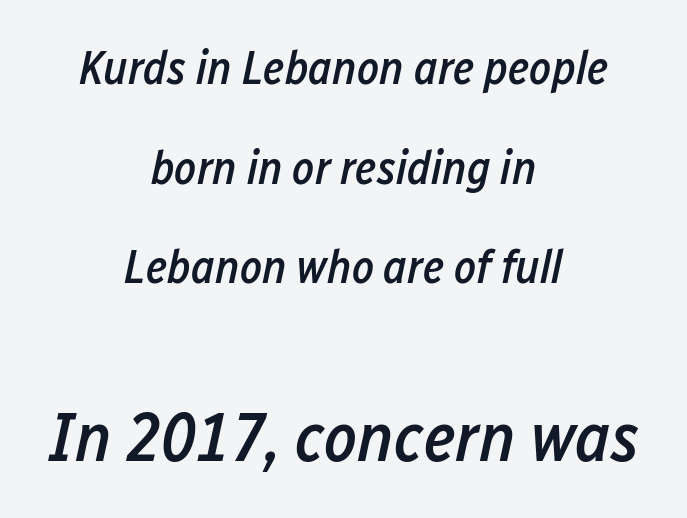
{"italic": "yes", "lean": "right", "slant_degrees": 12, "bold": "semi", "weight": "semibold", "width": "condensed", "stroke_contrast": "low", "x_height": "medium", "monospaced": "no", "underline": "no", "align": "center", "line_spacing": "loose", "line_spacing_ratio": 2.12, "letter_spacing": "normal", "letter_spacing_em": 0.0, "larger_block": "second", "size_ratio": 1.49, "glyph_px": 70}
